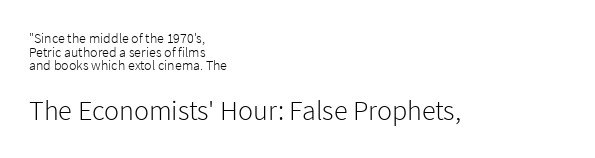
Q: Is the text bold? A: No.
Q: Is the text italic (slanted)? A: No, it is upright.
Q: Is the typeface a serif or a sans-serif typeface? A: Sans-serif.
Q: Is the text underlined? A: No.
Q: How is the paragraph aligned? A: Left-aligned.
Q: Is the spacing between letters normal or unusually wide? A: Normal.
Q: Is the spacing between lines tight, normal or loose? A: Tight.
Q: Which block of text is set in a larger size, the first (top) or the second (bottom)? A: The second (bottom) one.
Q: Width (condensed, normal, or wide)? A: Normal.
Q: Stroke contrast? A: Low.
Q: x-height? A: Medium.
Q: Monospaced? A: No.
